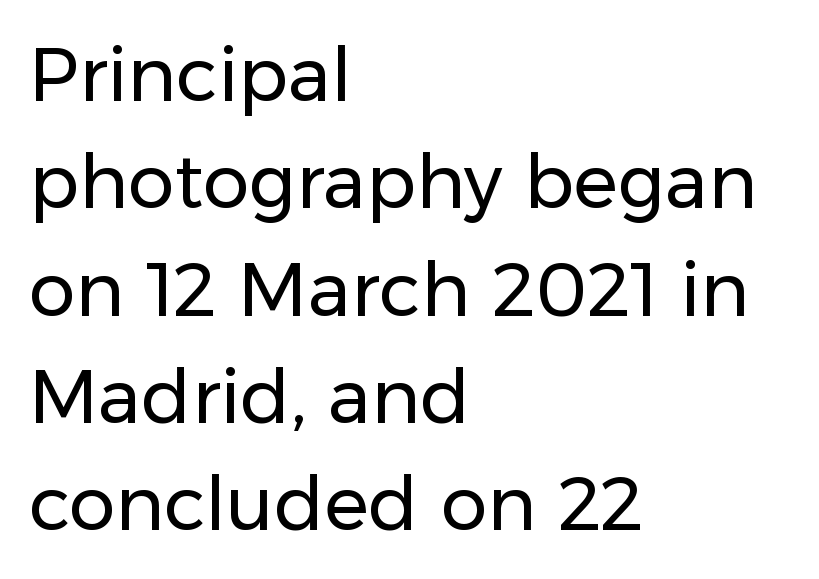
{"serif": "no", "italic": "no", "bold": "no", "weight": "regular", "width": "normal", "stroke_contrast": "low", "x_height": "medium", "monospaced": "no", "underline": "no", "align": "left", "line_spacing": "normal", "line_spacing_ratio": 1.45, "letter_spacing": "normal", "letter_spacing_em": 0.0, "glyph_px": 74}
